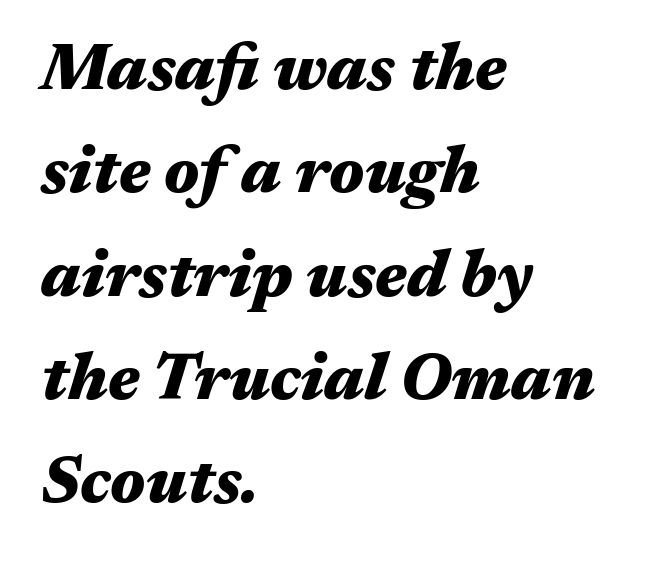
The image shows 65 px heavy, wide type, italic (leaning right); set left-aligned, normal line spacing (1.59x), normal letter spacing, not underlined; medium stroke contrast and a medium x-height.
